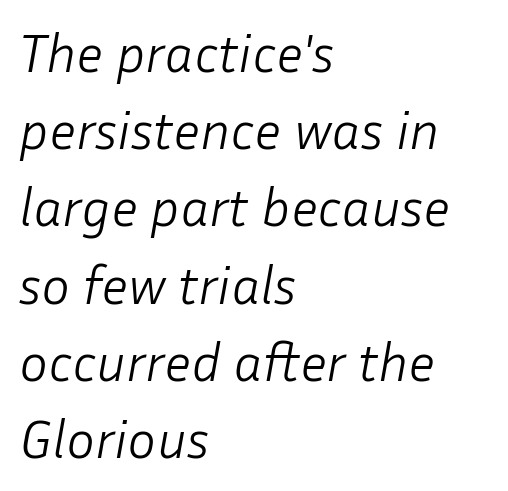
{"italic": "yes", "lean": "right", "slant_degrees": 10, "bold": "no", "weight": "light", "width": "normal", "stroke_contrast": "low", "x_height": "medium", "monospaced": "no", "underline": "no", "align": "left", "line_spacing": "normal", "line_spacing_ratio": 1.43, "letter_spacing": "normal", "letter_spacing_em": 0.0, "glyph_px": 54}
